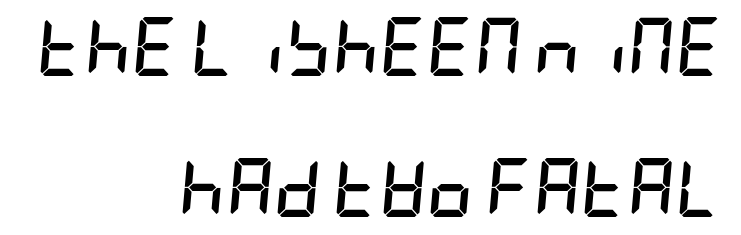
The image shows 58 px semibold, condensed type, italic (leaning right); set right-aligned, loose line spacing (2.43x), normal letter spacing, not underlined; low stroke contrast and a large x-height.
